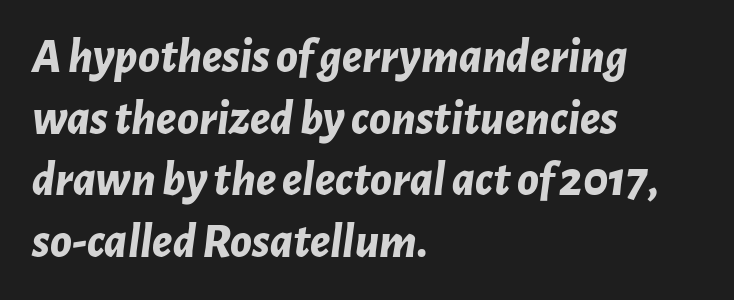
In terms of letterspacing, this is plain default setting. Does the copy run flush right? No — it runs flush left. What's the leading like? Ordinary, nothing unusual. The space beneath each line is pristine and unruled. Is the type bold? Yes — the strokes are clearly thick and heavy. The rendering applies a slant to the glyphs.
